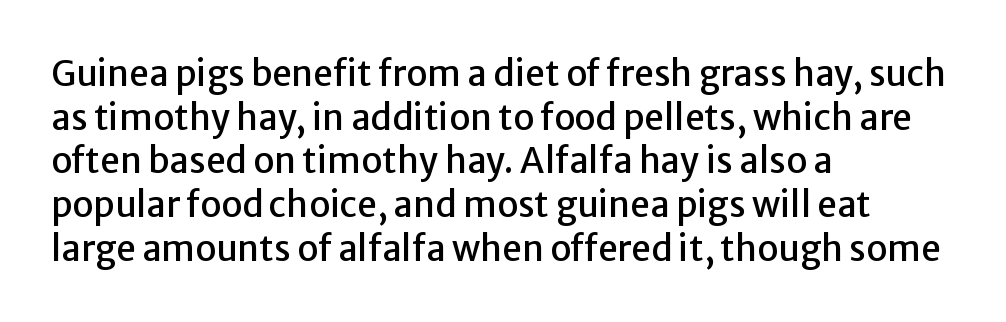
The image shows 35 px sans-serif type, upright; set left-aligned, normal line spacing (1.25x), normal letter spacing, not underlined; low stroke contrast and a medium x-height.
